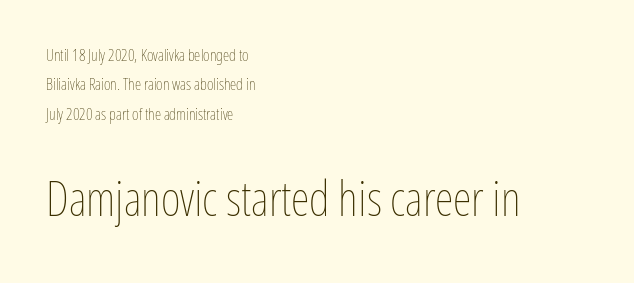
Q: Is the text bold? A: No.
Q: Is the text italic (slanted)? A: No, it is upright.
Q: Is the text underlined? A: No.
Q: How is the paragraph aligned? A: Left-aligned.
Q: Is the spacing between letters normal or unusually wide? A: Normal.
Q: Which block of text is set in a larger size, the first (top) or the second (bottom)? A: The second (bottom) one.
Q: Width (condensed, normal, or wide)? A: Condensed.
Q: Stroke contrast? A: Low.
Q: x-height? A: Medium.
Q: Monospaced? A: No.
